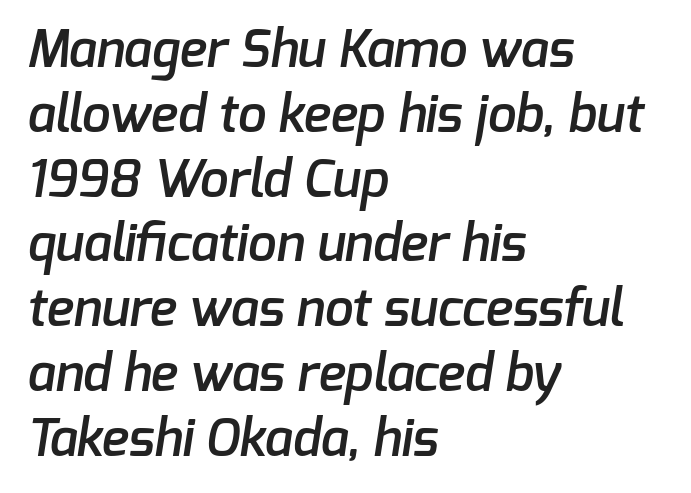
{"serif": "no", "bold": "semi", "weight": "semibold", "width": "normal", "stroke_contrast": "low", "x_height": "medium", "monospaced": "no", "underline": "no", "align": "left", "line_spacing": "normal", "line_spacing_ratio": 1.27, "letter_spacing": "normal", "letter_spacing_em": 0.0, "glyph_px": 51}
